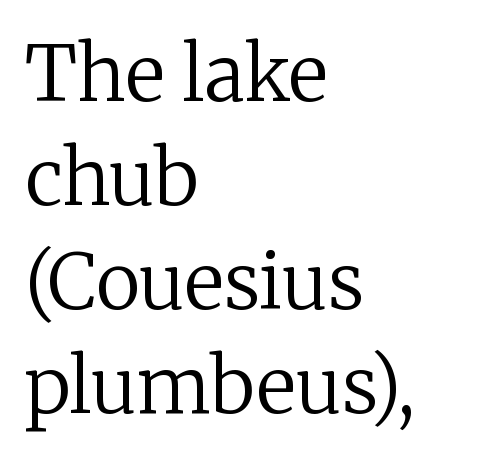
{"serif": "yes", "italic": "no", "bold": "no", "weight": "regular", "width": "normal", "stroke_contrast": "low", "x_height": "medium", "monospaced": "no", "underline": "no", "align": "left", "line_spacing": "normal", "line_spacing_ratio": 1.35, "letter_spacing": "normal", "letter_spacing_em": 0.0, "glyph_px": 77}
